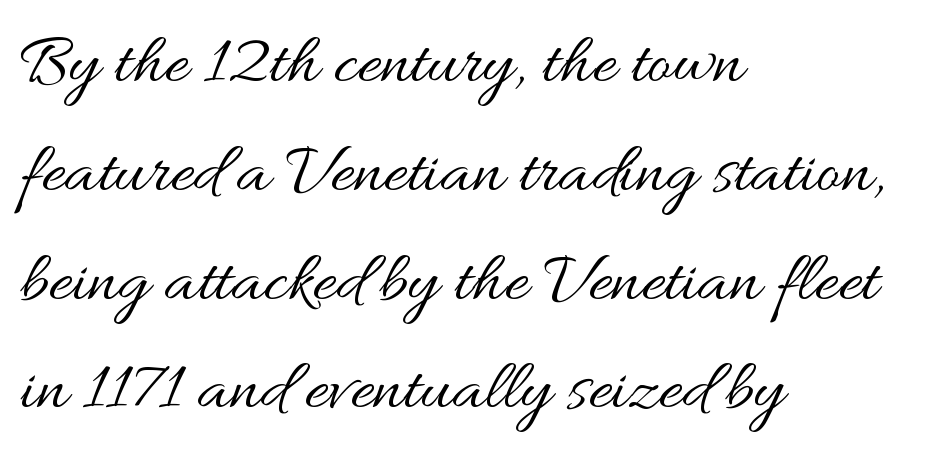
The image shows 73 px regular-weight, wide type; set left-aligned, normal line spacing (1.49x), normal letter spacing, not underlined; medium stroke contrast and a small x-height.
